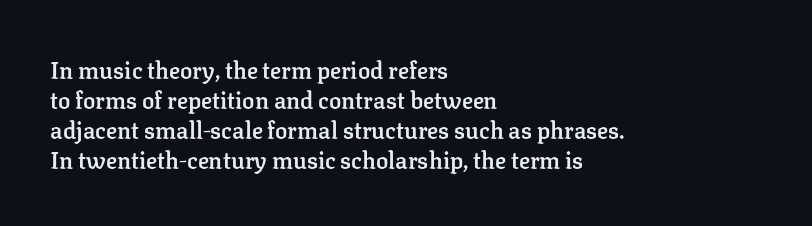
Q: Is the text bold? A: Semi-bold.
Q: Is the text italic (slanted)? A: No, it is upright.
Q: Is the text underlined? A: No.
Q: How is the paragraph aligned? A: Left-aligned.
Q: Is the spacing between letters normal or unusually wide? A: Normal.
Q: Is the spacing between lines tight, normal or loose? A: Normal.
